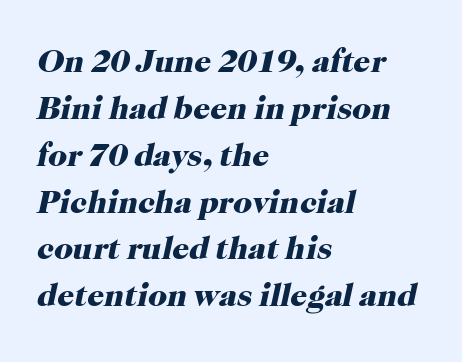
Summary of vertical rhythm: regular, with standard interline spacing. Classification — serif. Think of a printed novel: that variable character pitch is what you see here. The font's italic variant was chosen for this text. The face used here is rendered with its standard letterfit.
